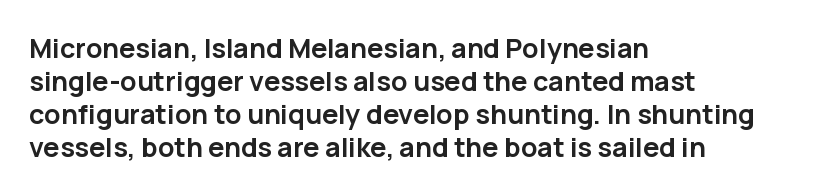
The image shows 27 px bold type, upright; set left-aligned, line spacing 1.22x, normal letter spacing, not underlined.
